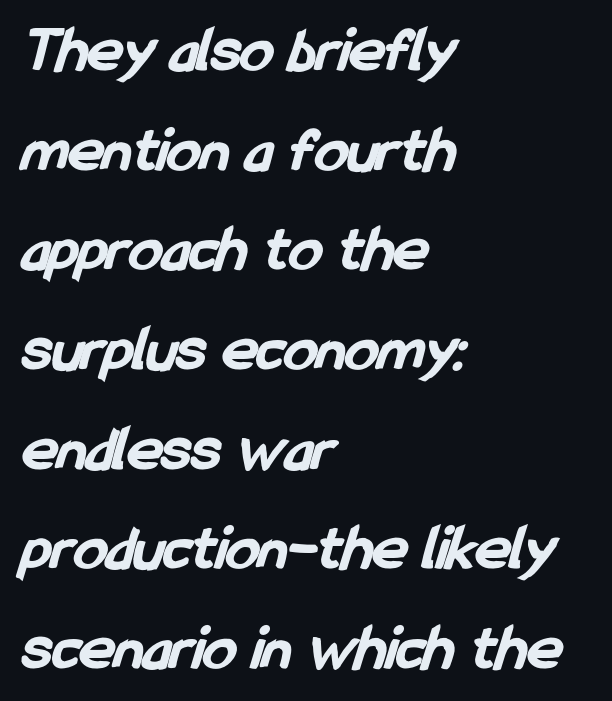
Q: Is the text bold? A: Yes.
Q: Is the typeface a serif or a sans-serif typeface? A: Sans-serif.
Q: Is the text underlined? A: No.
Q: How is the paragraph aligned? A: Left-aligned.
Q: Is the spacing between letters normal or unusually wide? A: Normal.
Q: Is the spacing between lines tight, normal or loose? A: Normal.
Q: Width (condensed, normal, or wide)? A: Condensed.
Q: Stroke contrast? A: Low.
Q: x-height? A: Medium.
Q: Monospaced? A: No.
